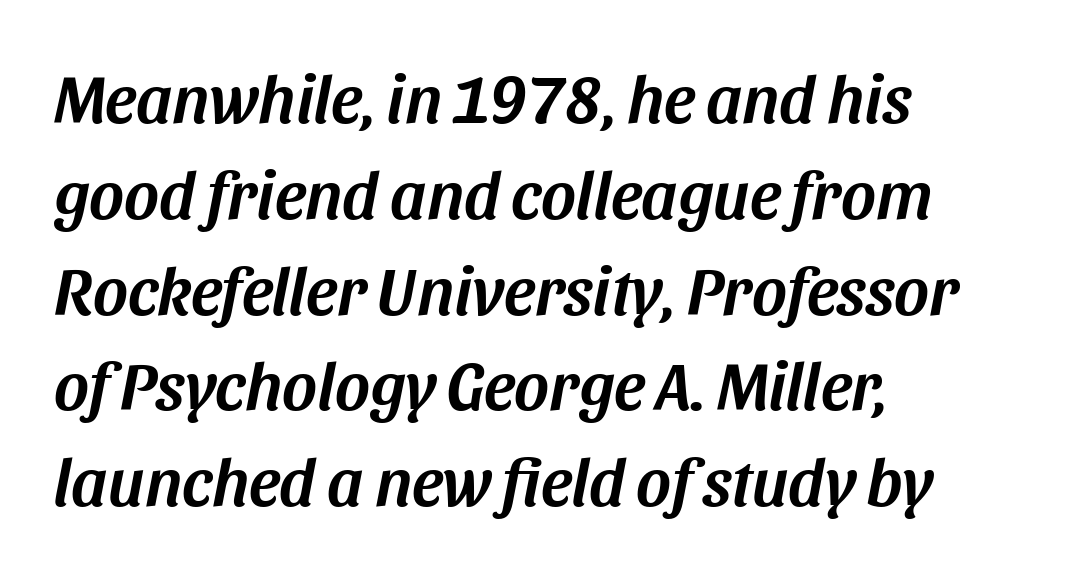
{"italic": "yes", "lean": "right", "slant_degrees": 11, "width": "normal", "stroke_contrast": "medium", "x_height": "large", "monospaced": "no", "underline": "no", "align": "left", "line_spacing": "normal", "line_spacing_ratio": 1.43, "letter_spacing": "normal", "letter_spacing_em": 0.0, "glyph_px": 67}
